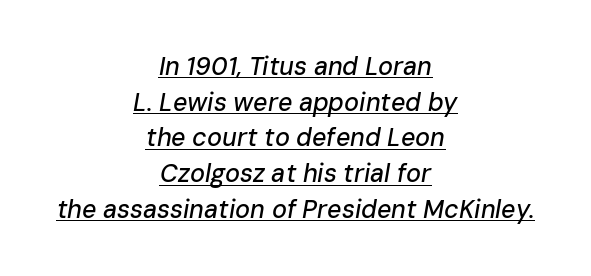
{"italic": "yes", "lean": "right", "slant_degrees": 10, "underline": "yes", "align": "center", "line_spacing": "normal", "line_spacing_ratio": 1.43, "letter_spacing": "normal", "letter_spacing_em": 0.0, "glyph_px": 25}
